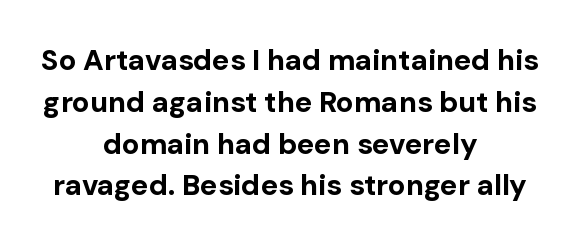
The specimen reads as upright at a glance. Quick note: interline space is typical. The face used here has the dense, thick strokes of a bold. Honestly, there is no underline to notice here at all. Font category for this specimen: sans-serif. Spacing verdict: proportional, widths tailored to each character.
